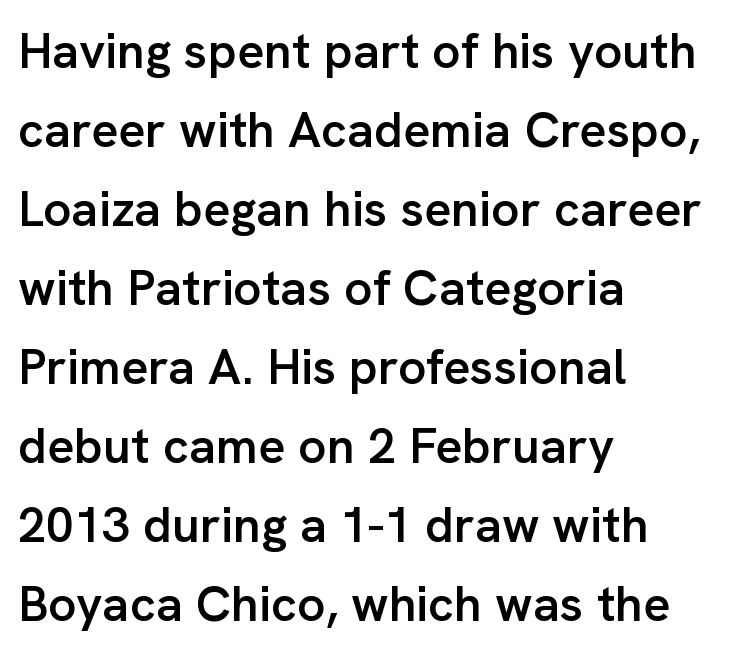
Here the designer chose a conventional face with non-uniform glyph widths. The rendering anchors every line to the left-hand side. Semibold letterforms, between regular and bold. A roman cut, with each character standing at attention. Rule under the text: the space is simply empty. The type family on display is of the sans-serif kind.
